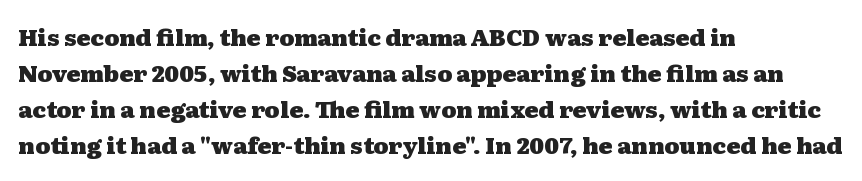
{"italic": "no", "bold": "yes", "underline": "no", "align": "left", "line_spacing": "normal", "line_spacing_ratio": 1.57, "letter_spacing": "normal", "letter_spacing_em": 0.0, "glyph_px": 23}
